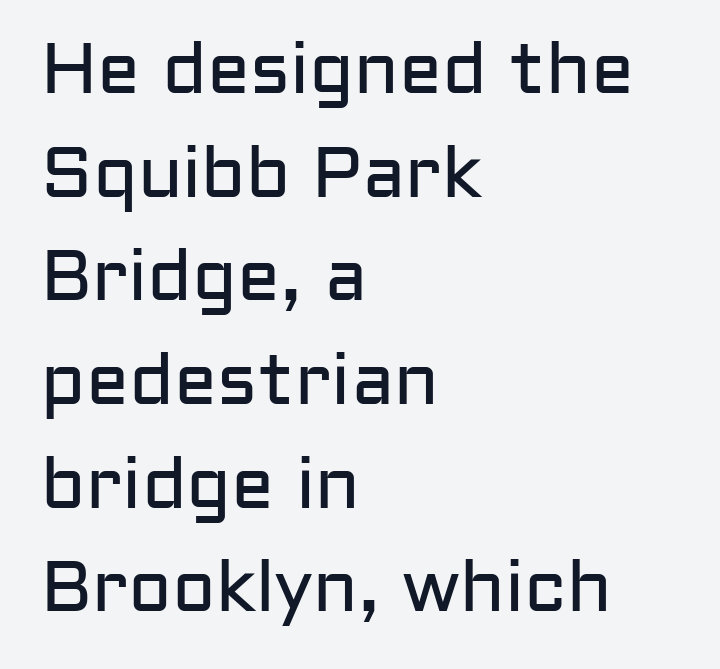
Q: Is the text bold? A: No.
Q: Is the text italic (slanted)? A: No, it is upright.
Q: Is the typeface a serif or a sans-serif typeface? A: Sans-serif.
Q: Is the text underlined? A: No.
Q: How is the paragraph aligned? A: Left-aligned.
Q: Is the spacing between letters normal or unusually wide? A: Normal.
Q: Is the spacing between lines tight, normal or loose? A: Normal.
Q: Width (condensed, normal, or wide)? A: Normal.
Q: Stroke contrast? A: Low.
Q: x-height? A: Medium.
Q: Monospaced? A: No.
